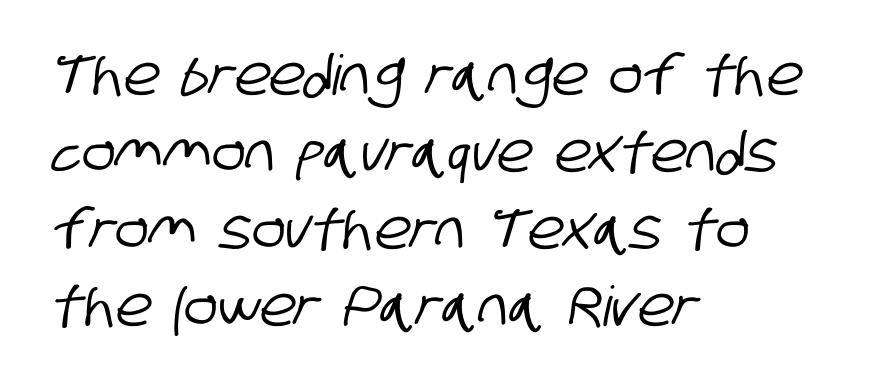
Q: Is the typeface a serif or a sans-serif typeface? A: Sans-serif.
Q: Is the text underlined? A: No.
Q: How is the paragraph aligned? A: Left-aligned.
Q: Is the spacing between letters normal or unusually wide? A: Normal.
Q: Is the spacing between lines tight, normal or loose? A: Normal.
Q: Width (condensed, normal, or wide)? A: Condensed.
Q: Stroke contrast? A: Low.
Q: x-height? A: Large.
Q: Monospaced? A: No.
